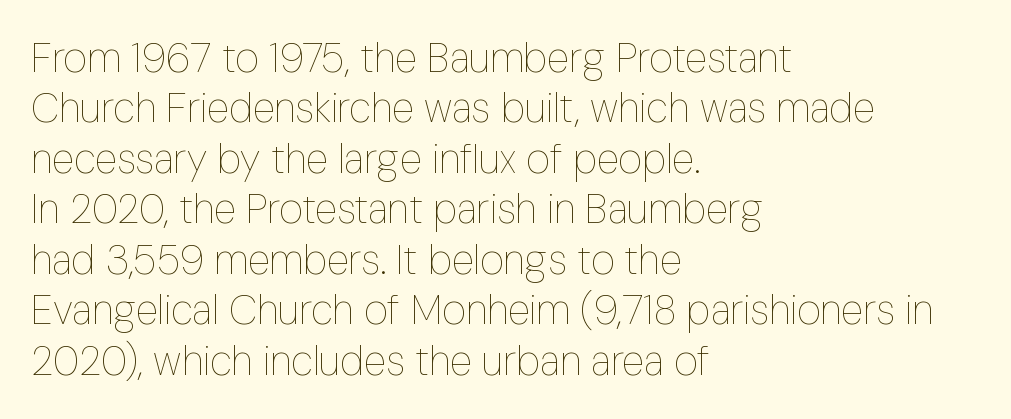
Q: Is the text bold? A: No.
Q: Is the text italic (slanted)? A: No, it is upright.
Q: Is the text underlined? A: No.
Q: How is the paragraph aligned? A: Left-aligned.
Q: Is the spacing between letters normal or unusually wide? A: Normal.
Q: Width (condensed, normal, or wide)? A: Condensed.
Q: Stroke contrast? A: Low.
Q: x-height? A: Medium.
Q: Monospaced? A: No.
